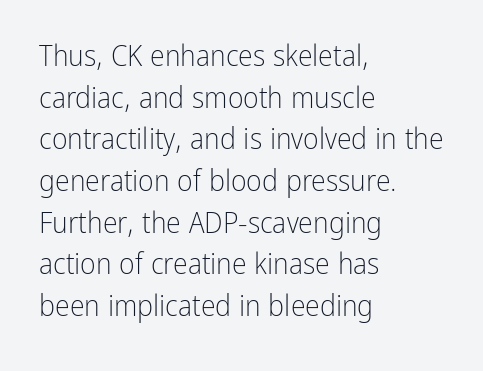
In CSS terms this would be text-align: left. Letter spacing: default. The area under the type is left untouched. Classification — sans serif. Looks like regular typesetting: each glyph gets only the width it needs. Summary of vertical rhythm: regular, with standard interline spacing.
